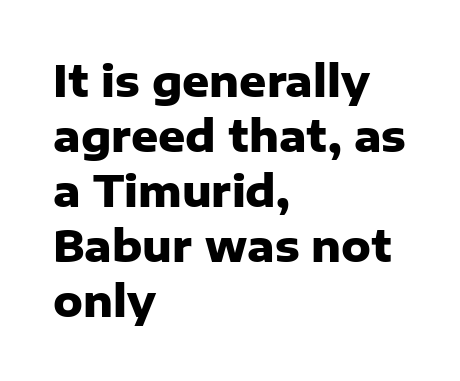
The image shows 42 px heavy sans-serif type, upright; set left-aligned, normal line spacing (1.31x), normal letter spacing, not underlined; low stroke contrast and a medium x-height.
